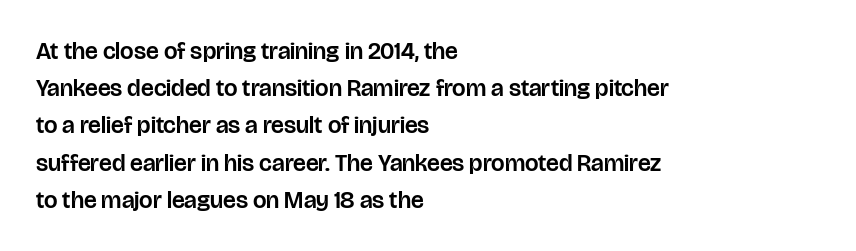
Q: Is the text italic (slanted)? A: No, it is upright.
Q: Is the text underlined? A: No.
Q: How is the paragraph aligned? A: Left-aligned.
Q: Is the spacing between letters normal or unusually wide? A: Normal.
Q: Is the spacing between lines tight, normal or loose? A: Normal.
